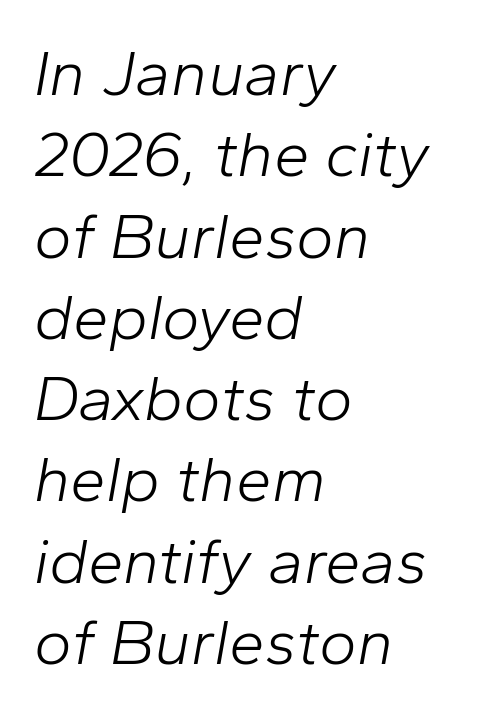
Evenly set lines give the paragraph a standard silhouette. Has an underline been added? It has not. These lines were composed using italics. Proportional: the letters do not fall into vertical columns.
